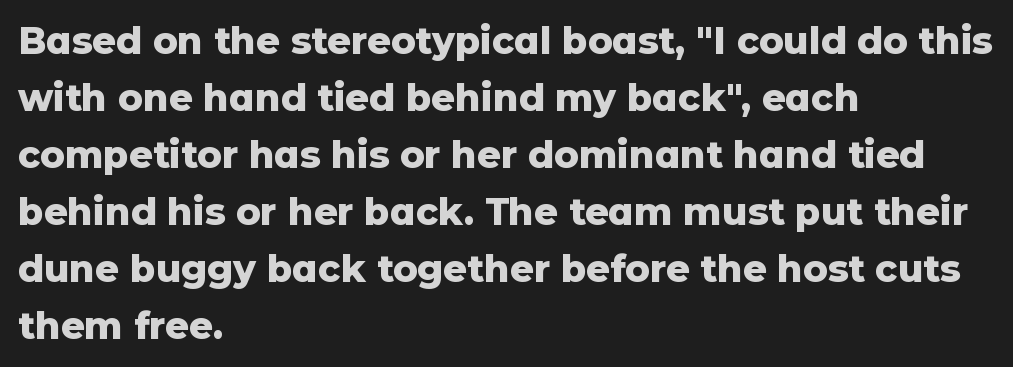
The image shows 37 px heavy sans-serif type, upright; set left-aligned, normal line spacing (1.54x), normal letter spacing, not underlined; low stroke contrast and a medium x-height.
